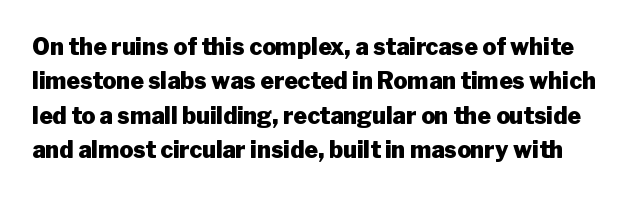
The words here are not underlined. The passage shown is emphatically bold. Ordinary non-slanted type is in use. What's the leading like? Ordinary, nothing unusual. Tracking value appears to be zero — textbook default spacing.
